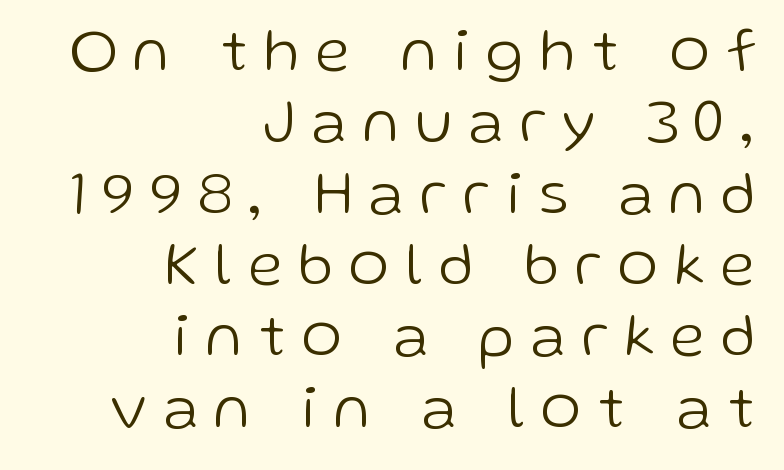
Q: Is the text bold? A: No.
Q: Is the text italic (slanted)? A: No, it is upright.
Q: Is the typeface a serif or a sans-serif typeface? A: Sans-serif.
Q: Is the text underlined? A: No.
Q: How is the paragraph aligned? A: Right-aligned.
Q: Is the spacing between letters normal or unusually wide? A: Unusually wide.
Q: Width (condensed, normal, or wide)? A: Normal.
Q: Stroke contrast? A: Low.
Q: x-height? A: Medium.
Q: Monospaced? A: No.
